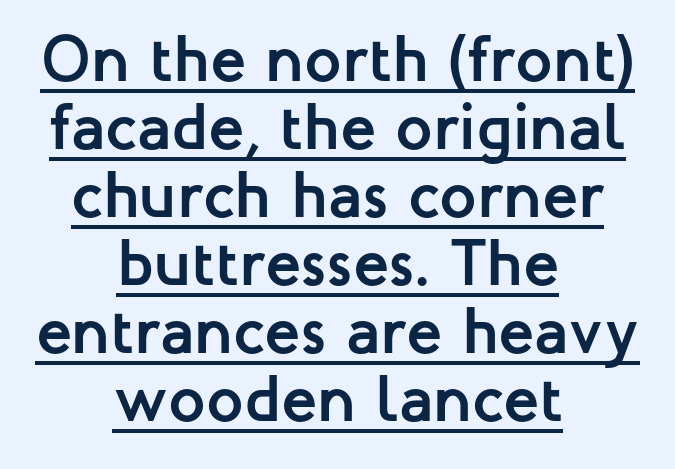
{"serif": "no", "italic": "no", "bold": "yes", "weight": "semibold", "width": "normal", "stroke_contrast": "low", "x_height": "medium", "monospaced": "no", "underline": "yes", "align": "center", "line_spacing": "tight", "line_spacing_ratio": 1.03, "letter_spacing": "normal", "letter_spacing_em": 0.0, "glyph_px": 66}
